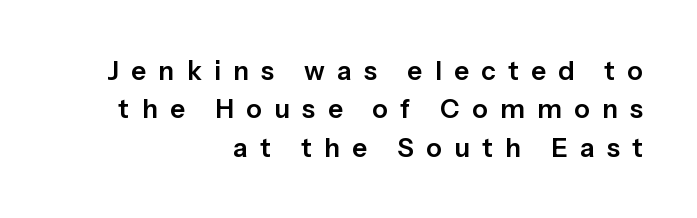
{"italic": "no", "underline": "no", "align": "right", "line_spacing": "normal", "line_spacing_ratio": 1.48, "letter_spacing": "wide", "letter_spacing_em": 0.48, "glyph_px": 26}
